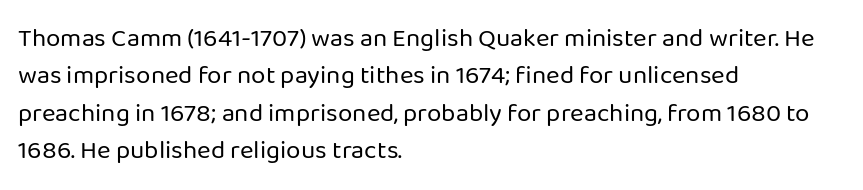
Q: Is the text bold? A: No.
Q: Is the text italic (slanted)? A: No, it is upright.
Q: Is the text underlined? A: No.
Q: How is the paragraph aligned? A: Left-aligned.
Q: Is the spacing between letters normal or unusually wide? A: Normal.
Q: Is the spacing between lines tight, normal or loose? A: Normal.
